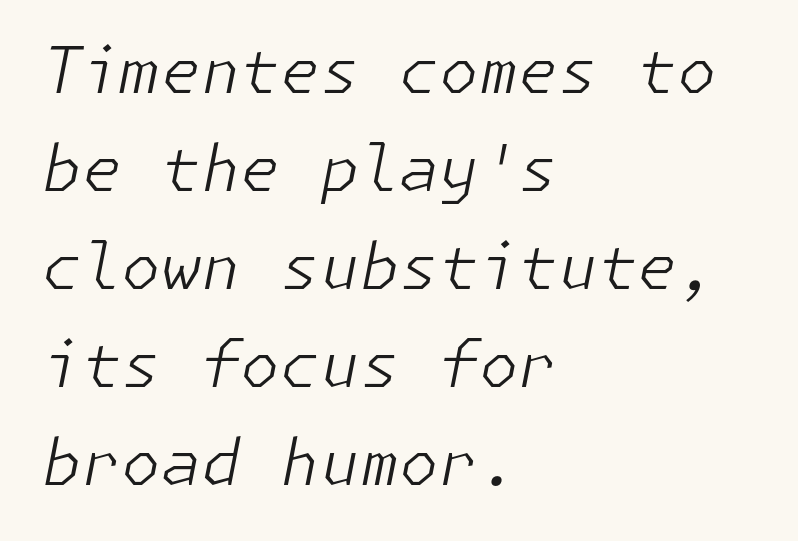
{"italic": "yes", "lean": "right", "slant_degrees": 11, "bold": "no", "weight": "light", "width": "normal", "stroke_contrast": "low", "x_height": "medium", "underline": "no", "align": "left", "line_spacing": "normal", "line_spacing_ratio": 1.53, "letter_spacing": "normal", "letter_spacing_em": 0.0, "glyph_px": 64}
